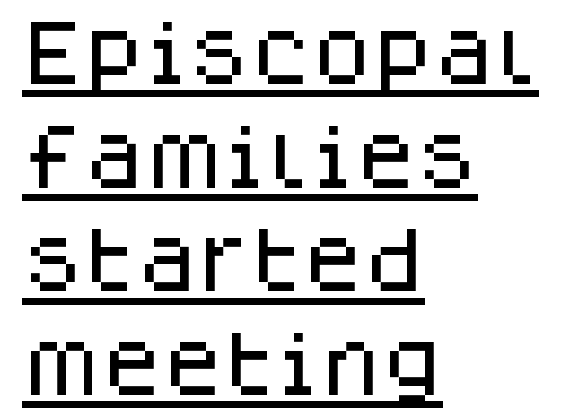
Q: Is the text italic (slanted)? A: No, it is upright.
Q: Is the typeface a serif or a sans-serif typeface? A: Sans-serif.
Q: Is the text underlined? A: Yes.
Q: How is the paragraph aligned? A: Left-aligned.
Q: Is the spacing between letters normal or unusually wide? A: Normal.
Q: Is the spacing between lines tight, normal or loose? A: Normal.
Q: Width (condensed, normal, or wide)? A: Normal.
Q: Stroke contrast? A: Low.
Q: x-height? A: Large.
Q: Monospaced? A: No.
